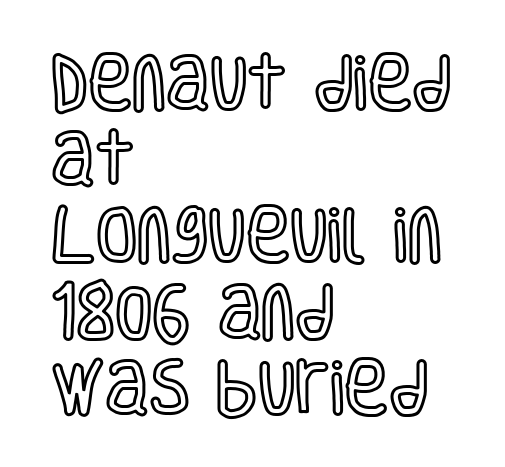
Q: Is the text italic (slanted)? A: No, it is upright.
Q: Is the text underlined? A: No.
Q: How is the paragraph aligned? A: Left-aligned.
Q: Is the spacing between letters normal or unusually wide? A: Normal.
Q: Is the spacing between lines tight, normal or loose? A: Normal.
Q: Width (condensed, normal, or wide)? A: Condensed.
Q: x-height? A: Large.
Q: Monospaced? A: No.
